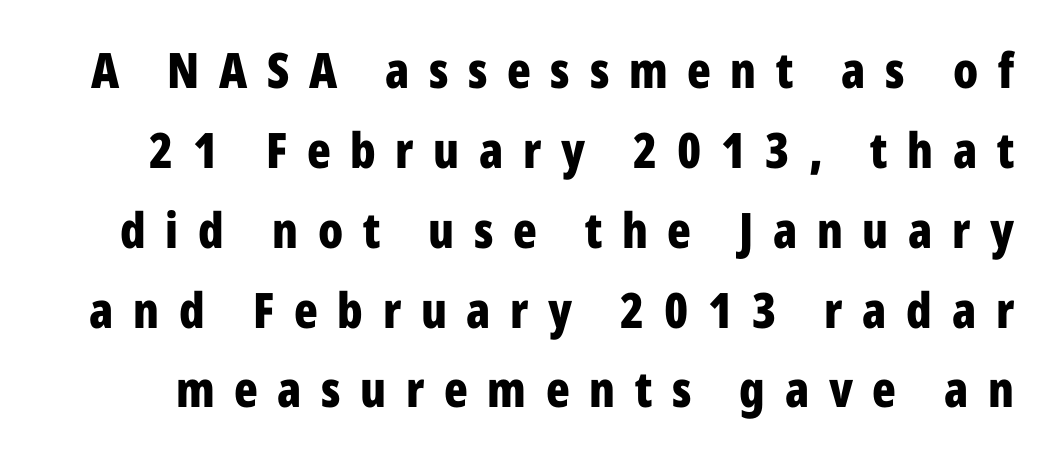
Interline gaps are of average width in this sample. Is this a fixed-width face? No — the glyphs have proportional, varying widths. These lines carry a lot of weight — the face is fully bold. A typesetter would mark this as roman, not italic. The tracking jumps out immediately: characters are airy and widely separated.
